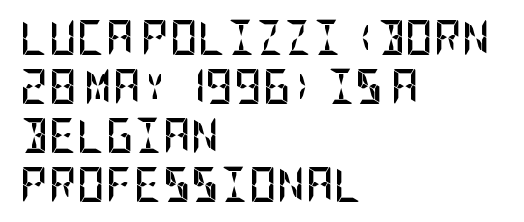
Q: Is the text bold? A: Yes.
Q: Is the text italic (slanted)? A: No, it is upright.
Q: Is the typeface a serif or a sans-serif typeface? A: Sans-serif.
Q: Is the text underlined? A: No.
Q: How is the paragraph aligned? A: Left-aligned.
Q: Is the spacing between letters normal or unusually wide? A: Normal.
Q: Is the spacing between lines tight, normal or loose? A: Normal.
Q: Width (condensed, normal, or wide)? A: Condensed.
Q: Stroke contrast? A: Low.
Q: x-height? A: Large.
